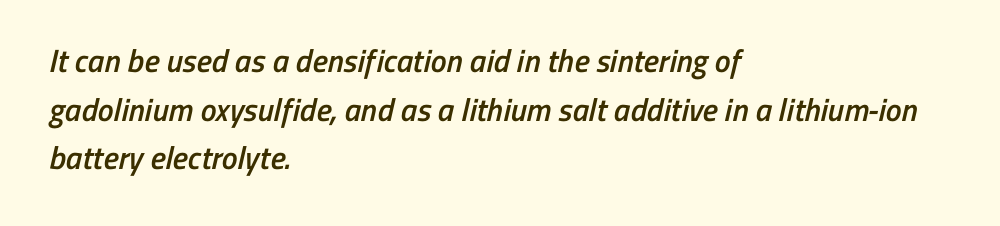
The image shows 32 px semibold, condensed sans-serif type; set left-aligned, normal line spacing (1.52x), normal letter spacing, not underlined; low stroke contrast and a medium x-height.
